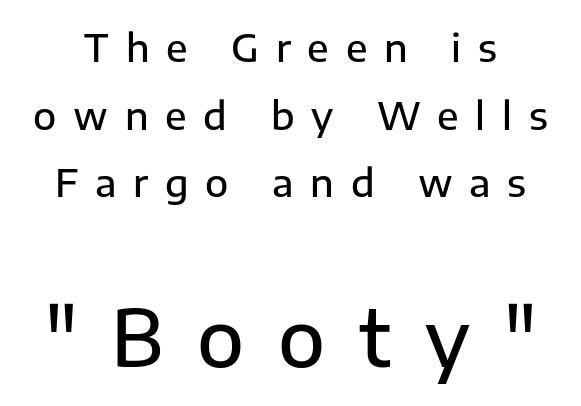
{"serif": "no", "italic": "no", "bold": "semi", "weight": "semibold", "width": "normal", "stroke_contrast": "low", "x_height": "medium", "monospaced": "no", "underline": "no", "line_spacing_ratio": 1.78, "letter_spacing": "wide", "letter_spacing_em": 0.44, "larger_block": "second", "size_ratio": 2.03, "glyph_px": 77}
